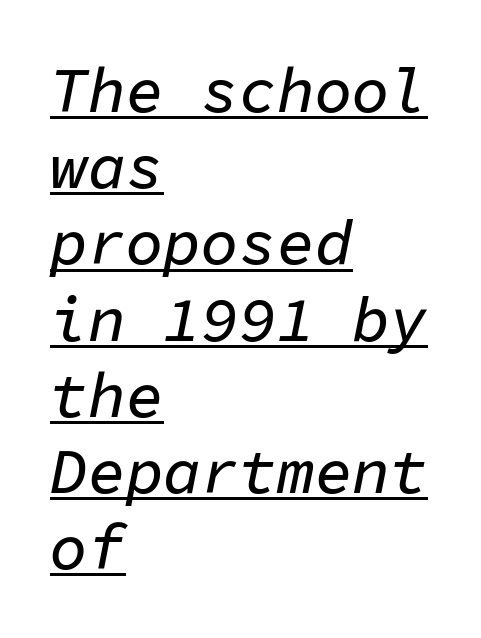
A typesetter would call this monospace, since all characters share one set width. Emphasis is given by a line drawn under the lettering. Typeset ragged right — the left edge is the straight one. The letterforms sit shoulder to shoulder at normal distance.
